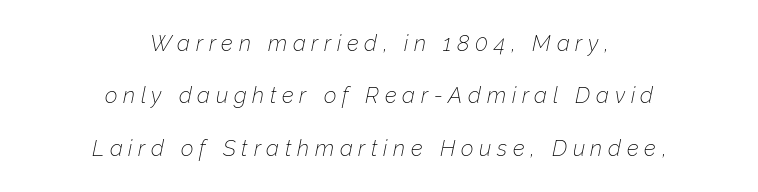
{"italic": "yes", "lean": "right", "slant_degrees": 12, "bold": "no", "underline": "no", "align": "center", "line_spacing": "loose", "line_spacing_ratio": 2.38, "letter_spacing": "wide", "letter_spacing_em": 0.26, "glyph_px": 22}
